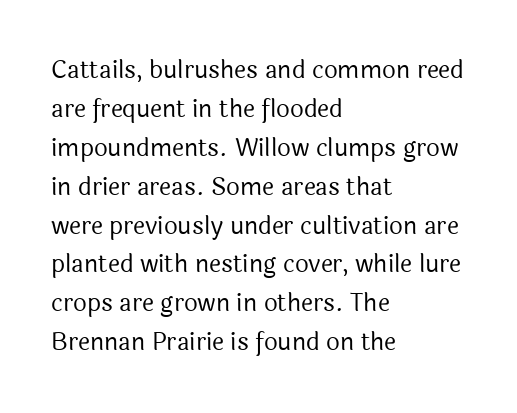
{"italic": "no", "bold": "no", "underline": "no", "align": "left", "line_spacing": "normal", "line_spacing_ratio": 1.62, "letter_spacing": "normal", "letter_spacing_em": 0.0, "glyph_px": 24}
